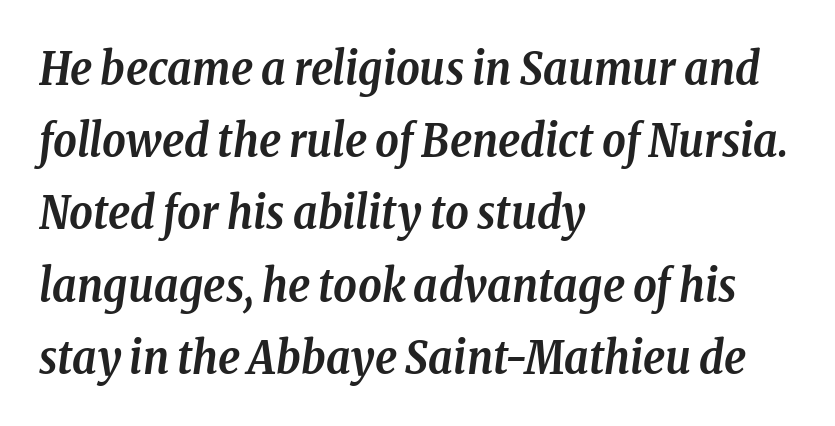
Stroke thickness is high; the sample reads as a true bold. Which margin do the lines hug? The left one — the right edge is uneven. Summary of vertical rhythm: regular, with standard interline spacing. This rendering employs a face with finishing strokes, i.e., a serif. Short note: letters normally spaced. Character widths vary here, with narrow letters taking less room than wide ones.
